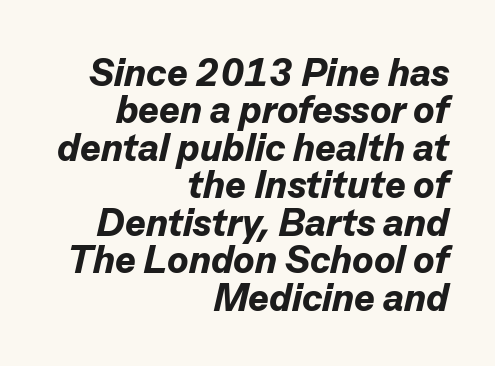
Tracking value appears to be zero — textbook default spacing. The characters look thick and weighty, a clear bold. The face used here is proportionally spaced, like ordinary book or web type. Baseline-to-baseline distance is barely more than the letter height.
